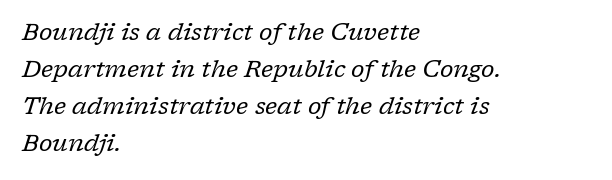
Q: Is the text bold? A: No.
Q: Is the text italic (slanted)? A: Yes, it leans right by about 17 degrees.
Q: Is the text underlined? A: No.
Q: How is the paragraph aligned? A: Left-aligned.
Q: Is the spacing between letters normal or unusually wide? A: Normal.
Q: Is the spacing between lines tight, normal or loose? A: Normal.
